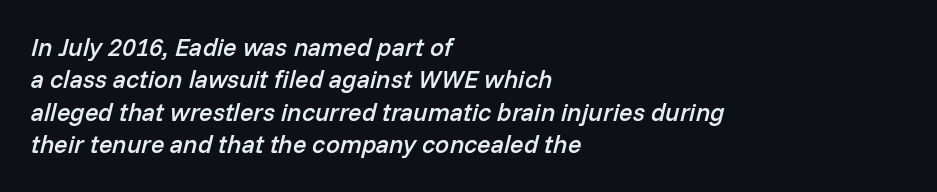
{"italic": "yes", "lean": "right", "slant_degrees": 14, "bold": "semi", "underline": "no", "align": "left", "line_spacing": "normal", "line_spacing_ratio": 1.3, "letter_spacing": "normal", "letter_spacing_em": 0.0, "glyph_px": 25}
